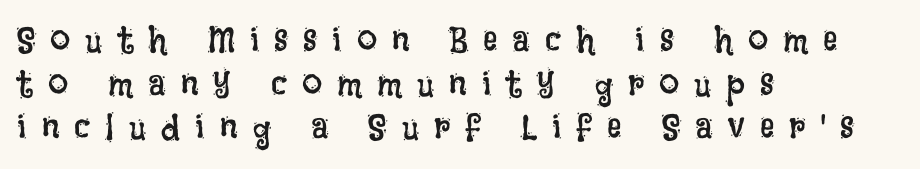
The image shows 36 px regular-weight, condensed type, upright; set left-aligned, line spacing 1.21x, unusually wide letter spacing (+0.42 em), not underlined; low stroke contrast and a large x-height.
